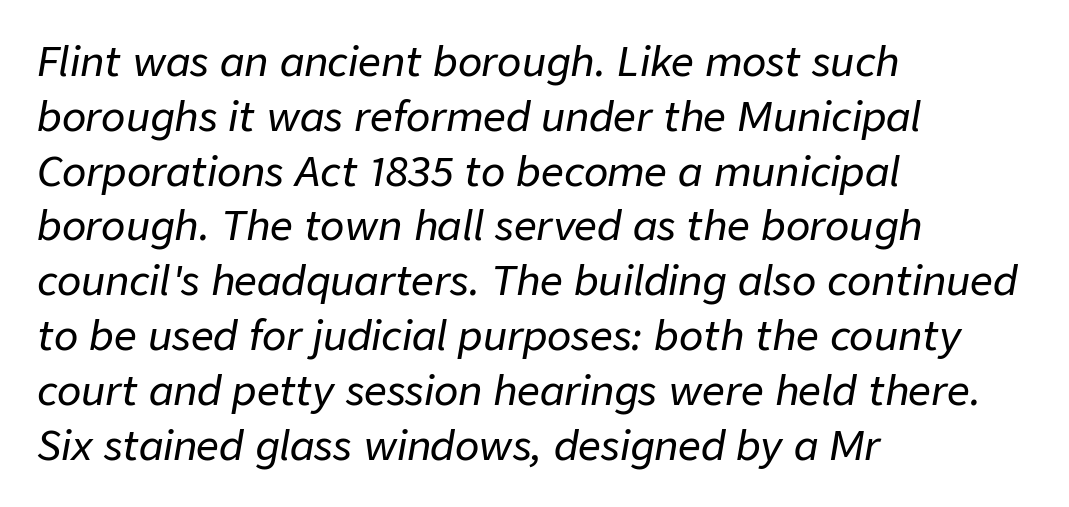
The image shows 40 px text type, italic (leaning right); set left-aligned, normal line spacing (1.37x), normal letter spacing, not underlined; low stroke contrast and a medium x-height.
